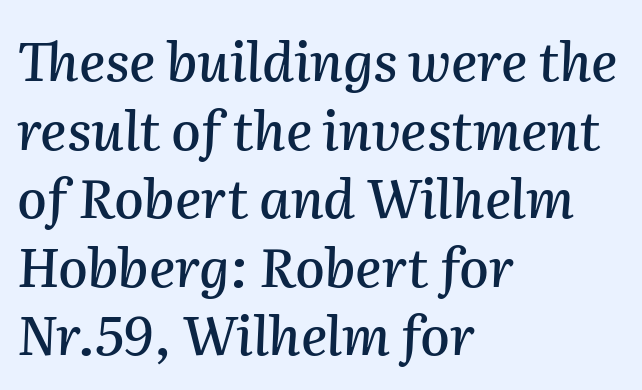
Q: Is the text italic (slanted)? A: Yes, it leans right by about 2 degrees.
Q: Is the text underlined? A: No.
Q: How is the paragraph aligned? A: Left-aligned.
Q: Is the spacing between letters normal or unusually wide? A: Normal.
Q: Is the spacing between lines tight, normal or loose? A: Normal.
Q: Width (condensed, normal, or wide)? A: Normal.
Q: Stroke contrast? A: Medium.
Q: x-height? A: Medium.
Q: Monospaced? A: No.
